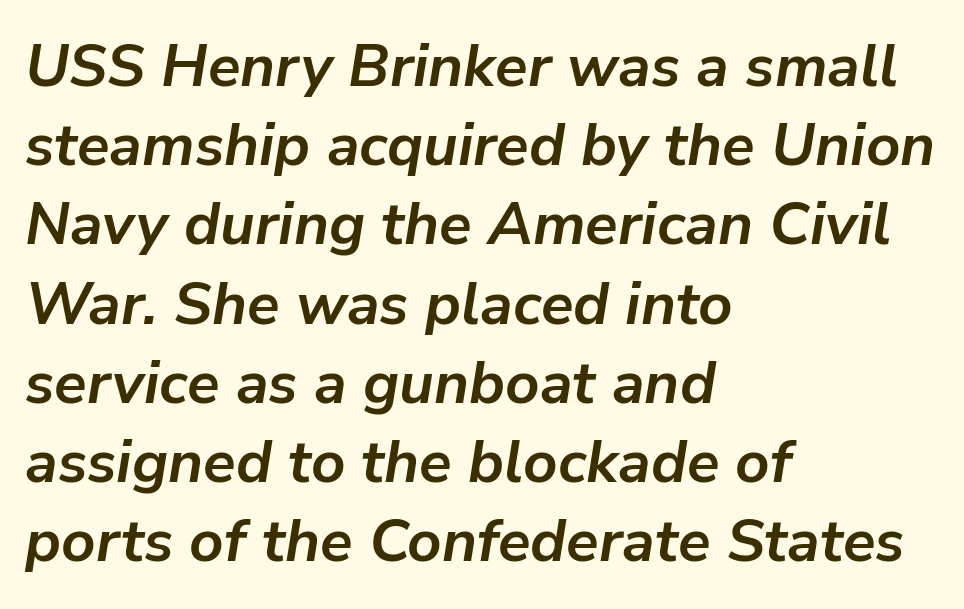
The image shows 60 px semibold type, italic (leaning right); set left-aligned, normal line spacing (1.32x), normal letter spacing, not underlined; low stroke contrast and a medium x-height.
